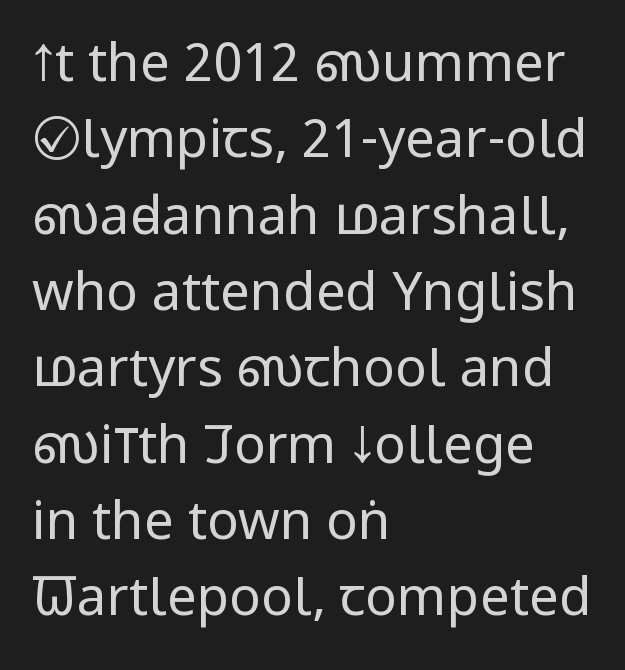
Here the designer chose a conventional face with non-uniform glyph widths. This rendering features lettering with no underline. Nobody touched the tracking dial on this one. Does the lettering tilt? It doesn't — this is upright.
